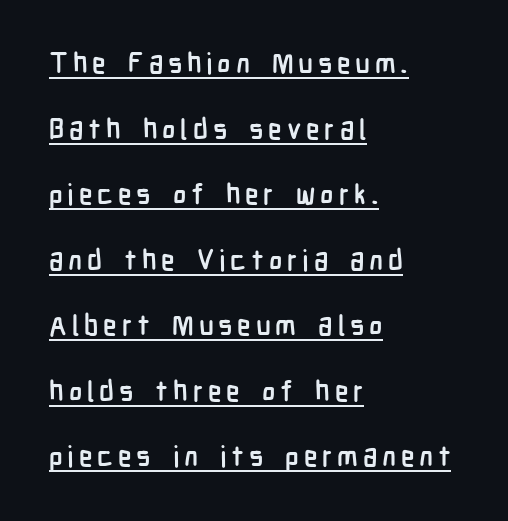
{"serif": "no", "italic": "no", "bold": "yes", "weight": "semibold", "width": "condensed", "stroke_contrast": "low", "x_height": "medium", "monospaced": "no", "underline": "yes", "align": "left", "line_spacing": "loose", "line_spacing_ratio": 2.34, "glyph_px": 28}
